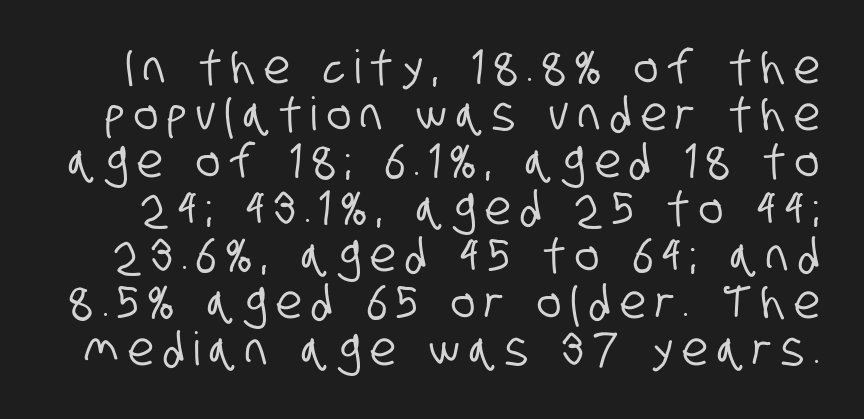
{"serif": "no", "width": "condensed", "stroke_contrast": "low", "x_height": "large", "monospaced": "no", "underline": "no", "line_spacing": "tight", "line_spacing_ratio": 1.02, "letter_spacing": "wide", "letter_spacing_em": 0.21, "glyph_px": 46}
